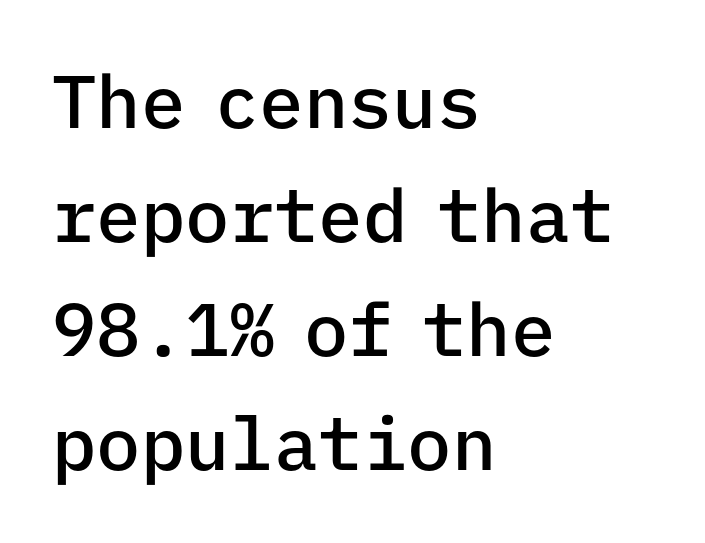
Q: Is the text bold? A: Semi-bold.
Q: Is the text italic (slanted)? A: No, it is upright.
Q: Is the typeface a serif or a sans-serif typeface? A: Sans-serif.
Q: Is the text underlined? A: No.
Q: How is the paragraph aligned? A: Left-aligned.
Q: Is the spacing between letters normal or unusually wide? A: Normal.
Q: Is the spacing between lines tight, normal or loose? A: Normal.
Q: Width (condensed, normal, or wide)? A: Normal.
Q: Stroke contrast? A: Low.
Q: x-height? A: Medium.
Q: Monospaced? A: Yes.
